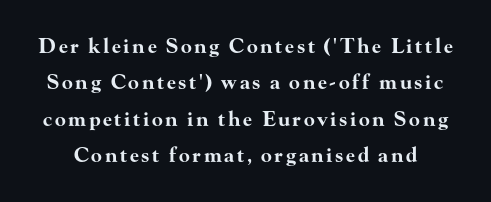
Q: Is the text bold? A: Yes.
Q: Is the text italic (slanted)? A: No, it is upright.
Q: Is the text underlined? A: No.
